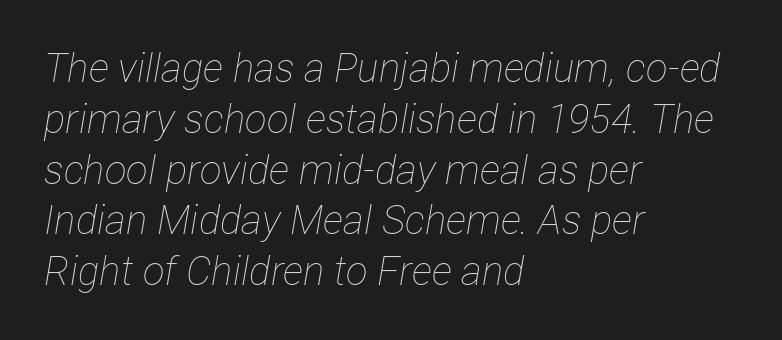
Q: Is the text bold? A: No.
Q: Is the text italic (slanted)? A: Yes, it leans right by about 12 degrees.
Q: Is the text underlined? A: No.
Q: How is the paragraph aligned? A: Left-aligned.
Q: Is the spacing between letters normal or unusually wide? A: Normal.
Q: Is the spacing between lines tight, normal or loose? A: Normal.
Q: Width (condensed, normal, or wide)? A: Condensed.
Q: Stroke contrast? A: Low.
Q: x-height? A: Medium.
Q: Monospaced? A: No.
